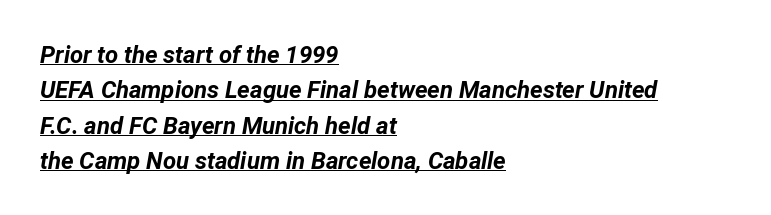
The image shows 24 px bold type, italic (leaning right); set left-aligned, normal line spacing (1.47x), normal letter spacing, underlined.
